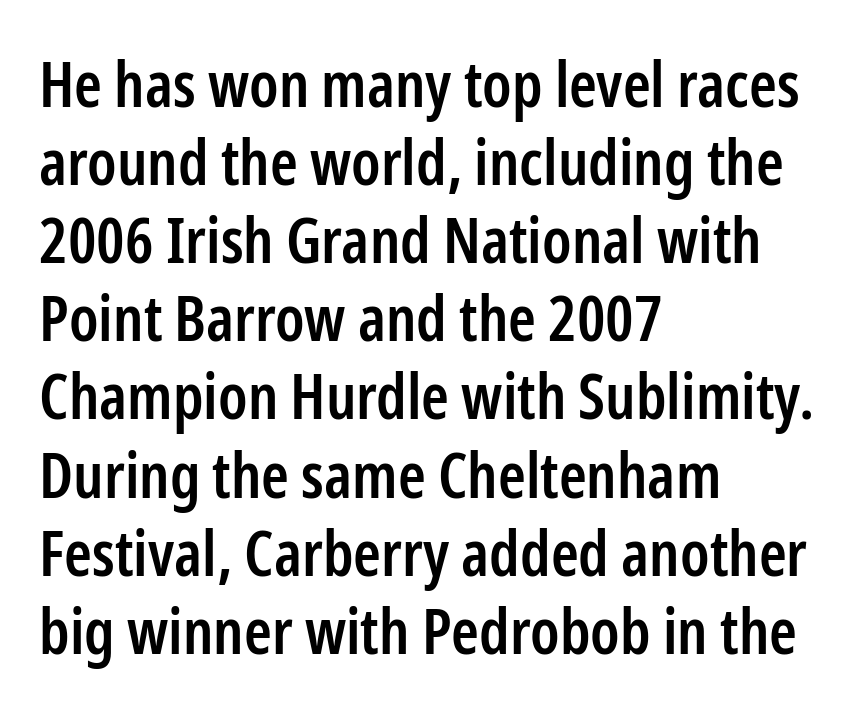
{"serif": "no", "italic": "no", "bold": "semi", "weight": "semibold", "width": "condensed", "stroke_contrast": "low", "x_height": "medium", "monospaced": "no", "underline": "no", "align": "left", "line_spacing_ratio": 1.24, "letter_spacing": "normal", "letter_spacing_em": 0.0, "glyph_px": 63}
